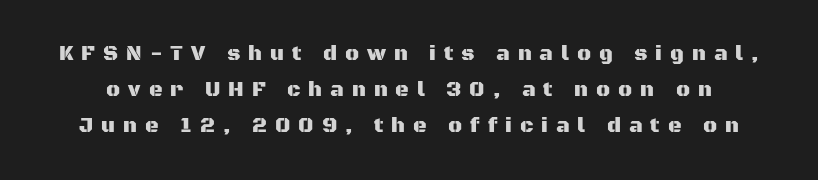
The image shows 21 px text type, upright; set line spacing 1.71x, unusually wide letter spacing (+0.38 em), not underlined.
